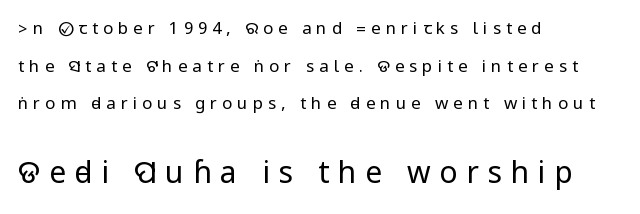
{"serif": "no", "italic": "no", "bold": "no", "weight": "regular", "width": "condensed", "stroke_contrast": "low", "underline": "no", "align": "left", "line_spacing": "loose", "line_spacing_ratio": 2.21, "letter_spacing": "wide", "letter_spacing_em": 0.29, "larger_block": "second", "size_ratio": 1.76, "glyph_px": 30}
